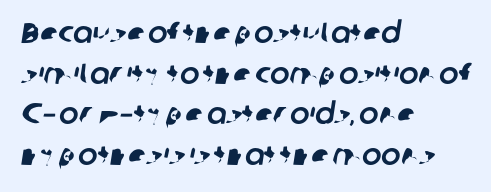
Q: Is the typeface a serif or a sans-serif typeface? A: Sans-serif.
Q: Is the text underlined? A: No.
Q: How is the paragraph aligned? A: Left-aligned.
Q: Is the spacing between letters normal or unusually wide? A: Normal.
Q: Is the spacing between lines tight, normal or loose? A: Normal.
Q: Width (condensed, normal, or wide)? A: Normal.
Q: Stroke contrast? A: Low.
Q: x-height? A: Medium.
Q: Monospaced? A: No.
